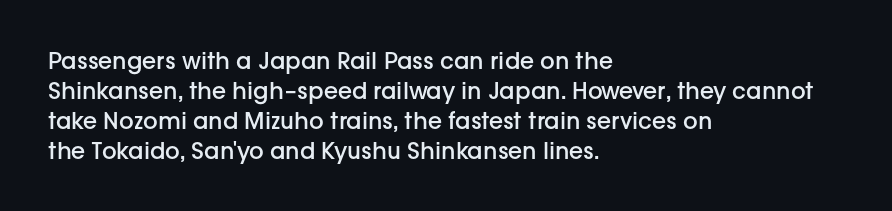
The image shows 23 px text type, upright; set left-aligned, normal line spacing (1.31x), normal letter spacing, not underlined.
